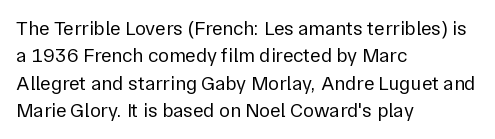
Q: Is the text bold? A: No.
Q: Is the text italic (slanted)? A: No, it is upright.
Q: Is the text underlined? A: No.
Q: How is the paragraph aligned? A: Left-aligned.
Q: Is the spacing between letters normal or unusually wide? A: Normal.
Q: Is the spacing between lines tight, normal or loose? A: Normal.
